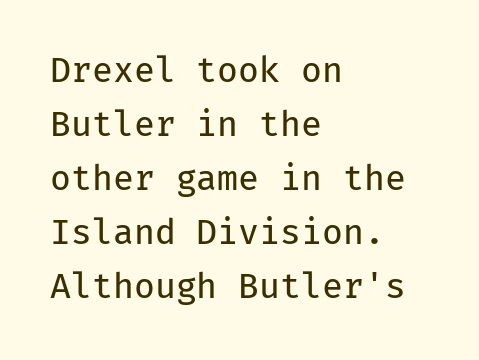
Stroke thickness stays within the range of a standard reading face or lighter. Has an underline been added? It has not. When letters stand straight like this, we call the style roman or upright. Stroke terminals: plain, sans-serif. You could count columns in this text — the font is strictly monospaced.
